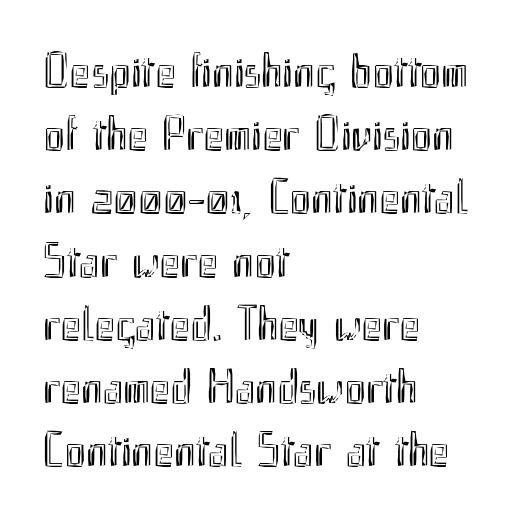
Q: Is the text italic (slanted)? A: No, it is upright.
Q: Is the text underlined? A: No.
Q: How is the paragraph aligned? A: Left-aligned.
Q: Is the spacing between letters normal or unusually wide? A: Normal.
Q: Is the spacing between lines tight, normal or loose? A: Normal.
Q: Width (condensed, normal, or wide)? A: Condensed.
Q: x-height? A: Small.
Q: Monospaced? A: No.
